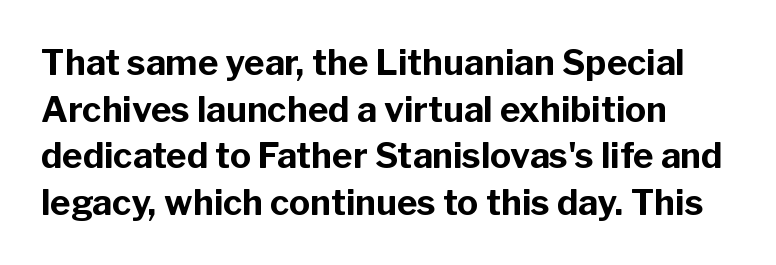
{"serif": "no", "italic": "no", "bold": "yes", "weight": "bold", "width": "normal", "stroke_contrast": "low", "x_height": "medium", "monospaced": "no", "underline": "no", "line_spacing": "normal", "line_spacing_ratio": 1.33, "letter_spacing": "normal", "letter_spacing_em": 0.0, "glyph_px": 35}
